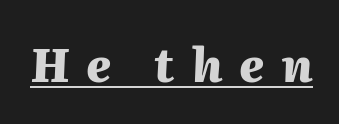
Q: Is the text bold? A: Yes.
Q: Is the text italic (slanted)? A: Yes, it leans right by about 2 degrees.
Q: Is the text underlined? A: Yes.
Q: Is the spacing between letters normal or unusually wide? A: Unusually wide.
Q: Width (condensed, normal, or wide)? A: Normal.
Q: Stroke contrast? A: Medium.
Q: x-height? A: Medium.
Q: Monospaced? A: No.
